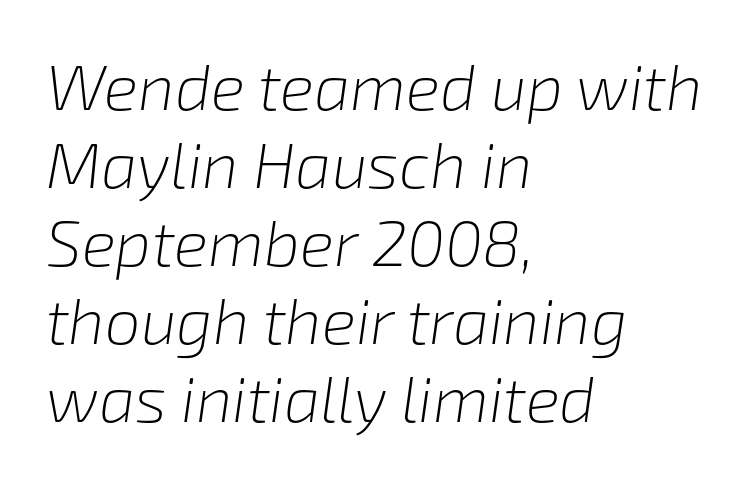
Any mark beneath the type? The region is blank. The horizontal fit of the characters is conventional and even. Italic? Definitely — the glyphs are oblique. The letterforms sit at book weight or below. The typesetter chose a ragged-right arrangement here.
